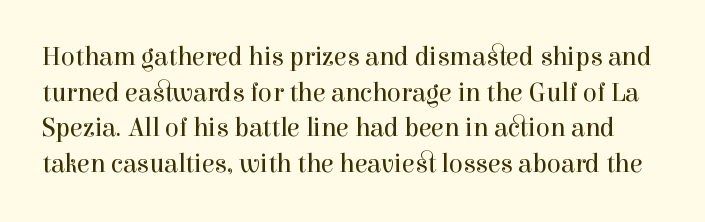
{"italic": "no", "bold": "no", "underline": "no", "line_spacing": "normal", "line_spacing_ratio": 1.37, "letter_spacing": "normal", "letter_spacing_em": 0.0, "glyph_px": 26}
